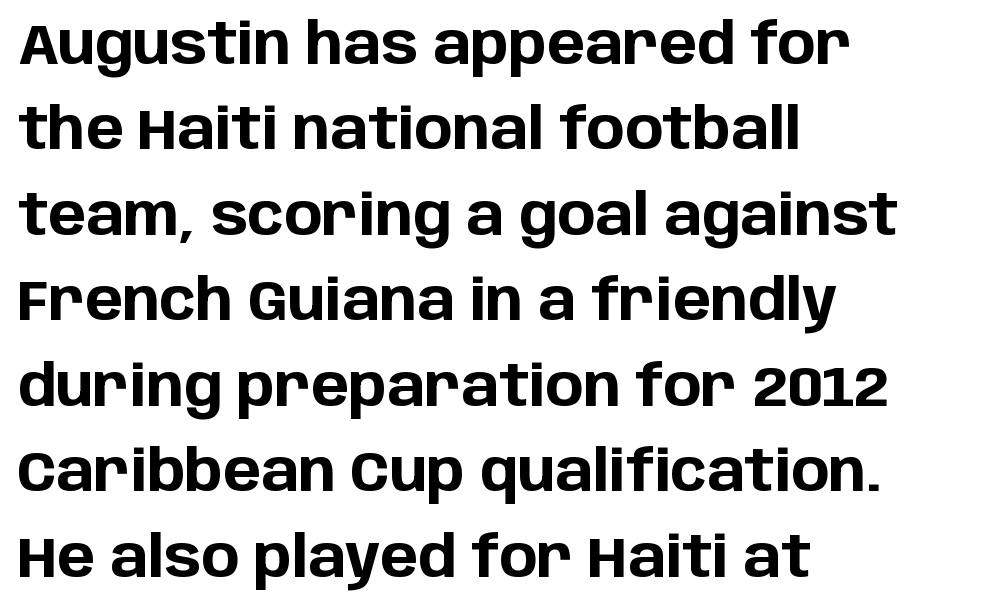
The image shows 57 px bold sans-serif type, upright; set left-aligned, normal line spacing (1.5x), normal letter spacing, not underlined; low stroke contrast and a large x-height.
